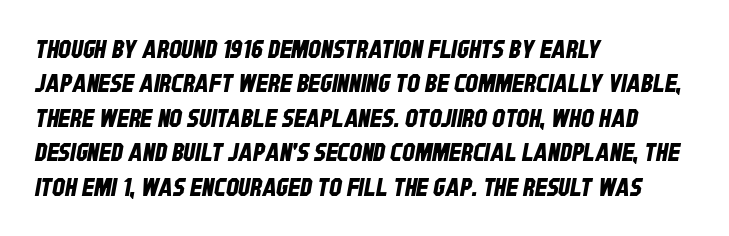
{"underline": "no", "align": "left", "line_spacing": "normal", "line_spacing_ratio": 1.38, "letter_spacing": "normal", "letter_spacing_em": 0.0, "glyph_px": 25}
